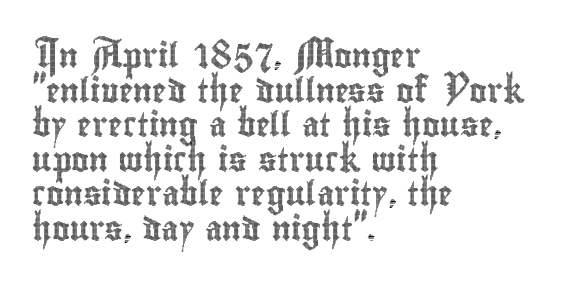
The compositor pushed each line to the left boundary. Compared with typical paragraphs, the rows here are spaced about the same. Here the glyphs are tracked normally, forming tight word shapes. Check the space under the baseline: it is left empty. You can tell it's not italic because the verticals are truly vertical.
